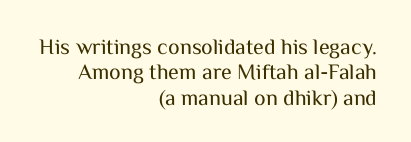
The image shows 22 px text type, upright; set right-aligned, tight line spacing (1.15x), normal letter spacing, not underlined.
